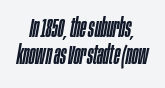
The space between consecutive lines is stingy. Each word holds together tightly as a unit, with standard inter-letter gaps. The typography opts for an oblique posture over an upright one. The passage is arranged like a title page — every line centered. This rendering features lettering with no underline.
